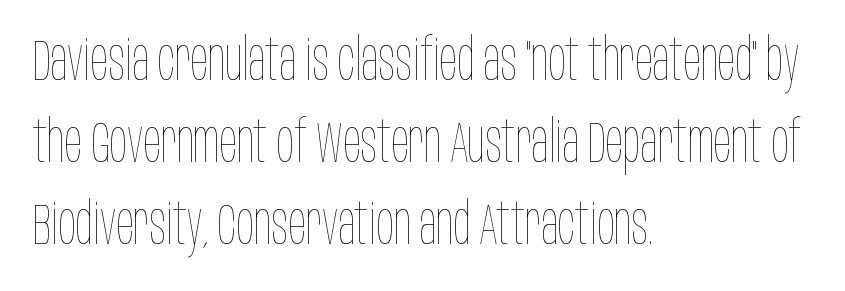
The image shows 58 px thin, condensed type, upright; set left-aligned, normal line spacing (1.41x), normal letter spacing, not underlined; low stroke contrast and a large x-height.
